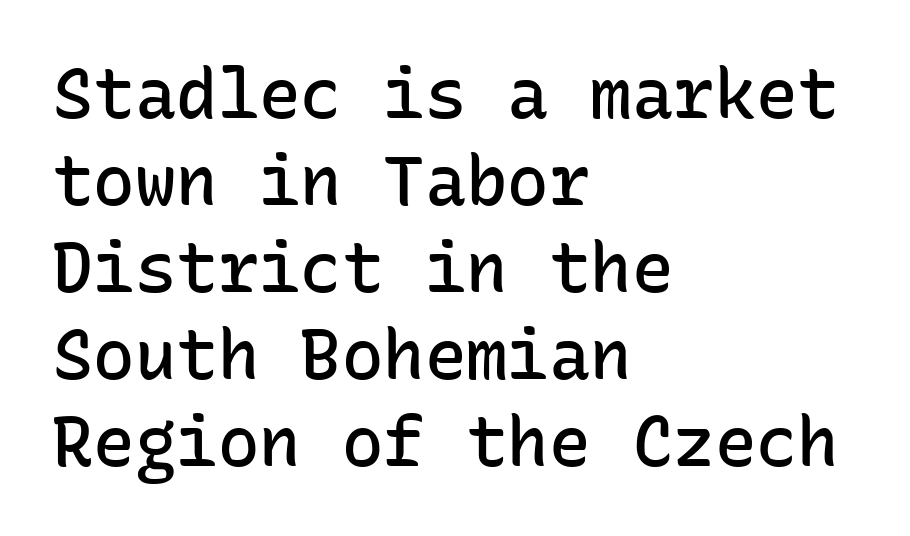
{"serif": "no", "italic": "no", "bold": "semi", "weight": "semibold", "width": "normal", "stroke_contrast": "low", "x_height": "medium", "monospaced": "yes", "underline": "no", "align": "left", "line_spacing": "normal", "line_spacing_ratio": 1.26, "letter_spacing": "normal", "letter_spacing_em": 0.0, "glyph_px": 69}
